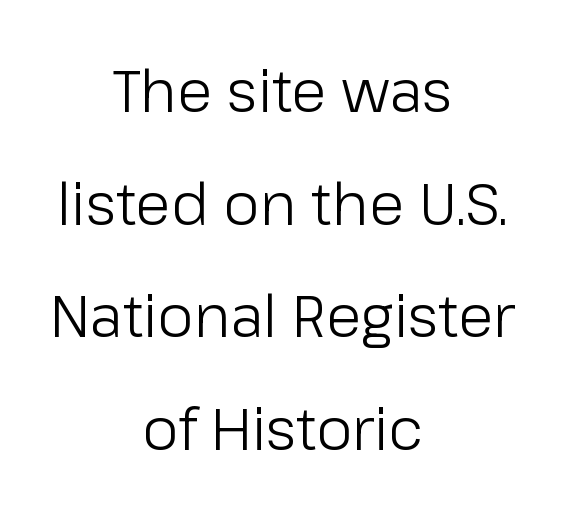
The image shows 58 px light sans-serif type, upright; set centered, loose line spacing (1.94x), normal letter spacing, not underlined; low stroke contrast and a medium x-height.
